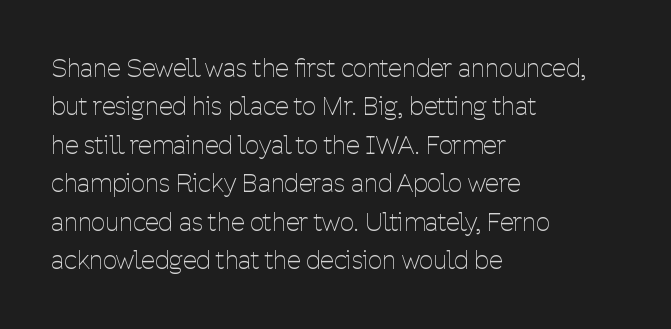
Q: Is the text bold? A: No.
Q: Is the text italic (slanted)? A: No, it is upright.
Q: Is the text underlined? A: No.
Q: How is the paragraph aligned? A: Left-aligned.
Q: Is the spacing between letters normal or unusually wide? A: Normal.
Q: Is the spacing between lines tight, normal or loose? A: Normal.
